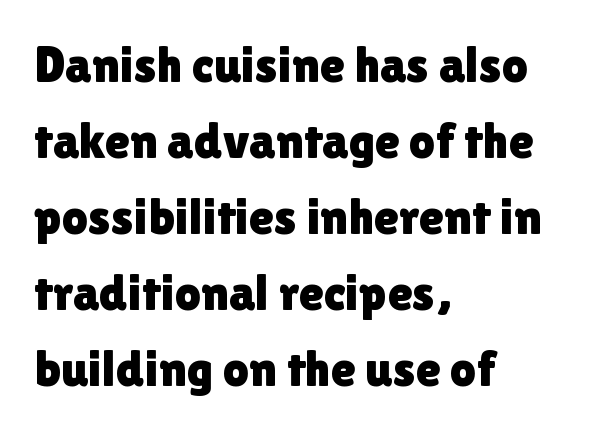
The space between consecutive lines is moderate. The rendering uses natural spacing where letterforms have individual widths. The lines in this sample share a left origin and differ only in where they stop. The type is set solid horizontally, with unmodified tracking. If you drew a line through each stem, it would be perfectly vertical.
